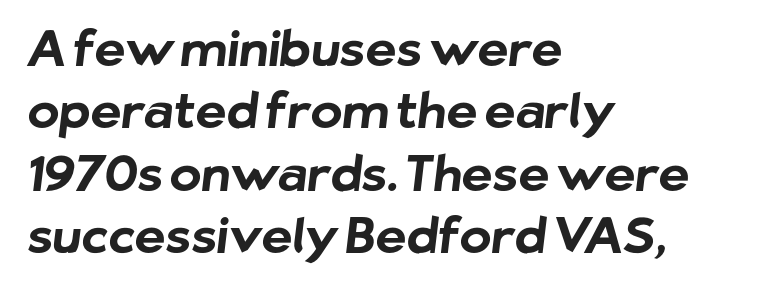
The image shows 48 px bold sans-serif type; set left-aligned, normal line spacing (1.3x), normal letter spacing, not underlined; low stroke contrast and a medium x-height.
